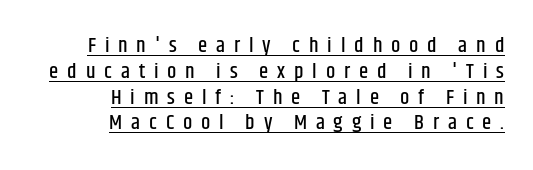
{"italic": "no", "underline": "yes", "align": "right", "line_spacing_ratio": 1.23, "letter_spacing": "wide", "letter_spacing_em": 0.42, "glyph_px": 21}
